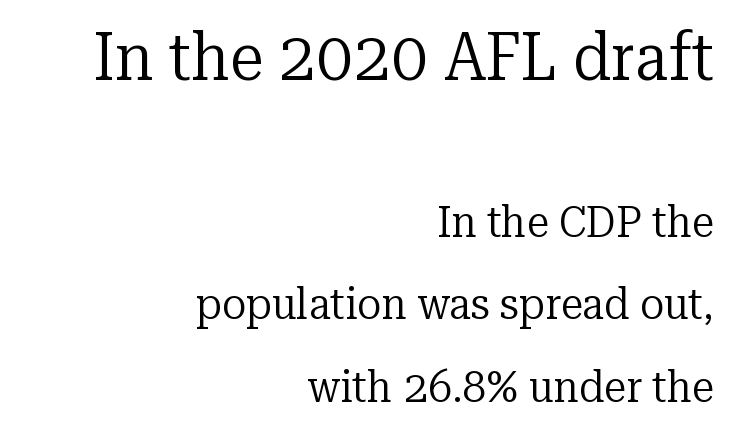
The image shows 68 px regular-weight serif type, upright; set right-aligned, line spacing 1.83x, normal letter spacing, not underlined; the first (top) block is 1.51x larger; low stroke contrast and a medium x-height.
